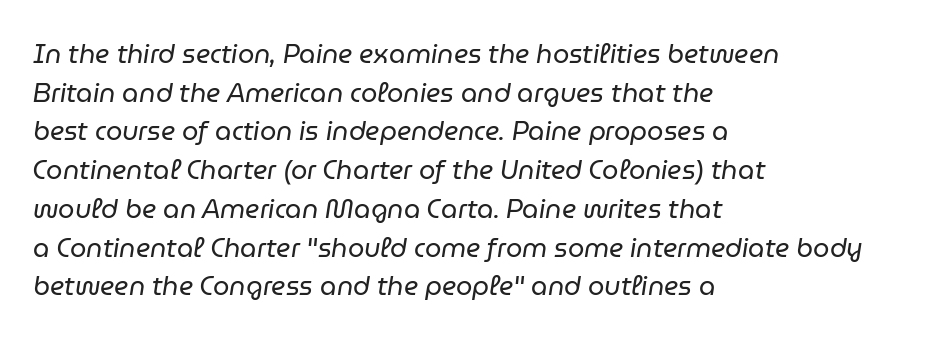
One-word summary of the alignment: left. The letters are slanted; this is an italic face. Successive baselines arrive at the customary interval. Does extra space separate the letters? No, they use regular spacing. Heft: none added — not bold. Descenders hang freely into open space.
